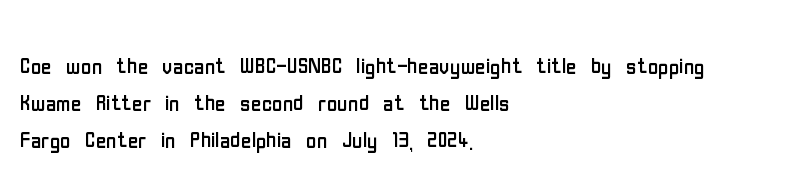
Q: Is the text bold? A: No.
Q: Is the text italic (slanted)? A: No, it is upright.
Q: Is the typeface a serif or a sans-serif typeface? A: Sans-serif.
Q: Is the text underlined? A: No.
Q: How is the paragraph aligned? A: Left-aligned.
Q: Is the spacing between letters normal or unusually wide? A: Normal.
Q: Is the spacing between lines tight, normal or loose? A: Normal.
Q: Width (condensed, normal, or wide)? A: Condensed.
Q: Stroke contrast? A: Low.
Q: x-height? A: Medium.
Q: Monospaced? A: No.
